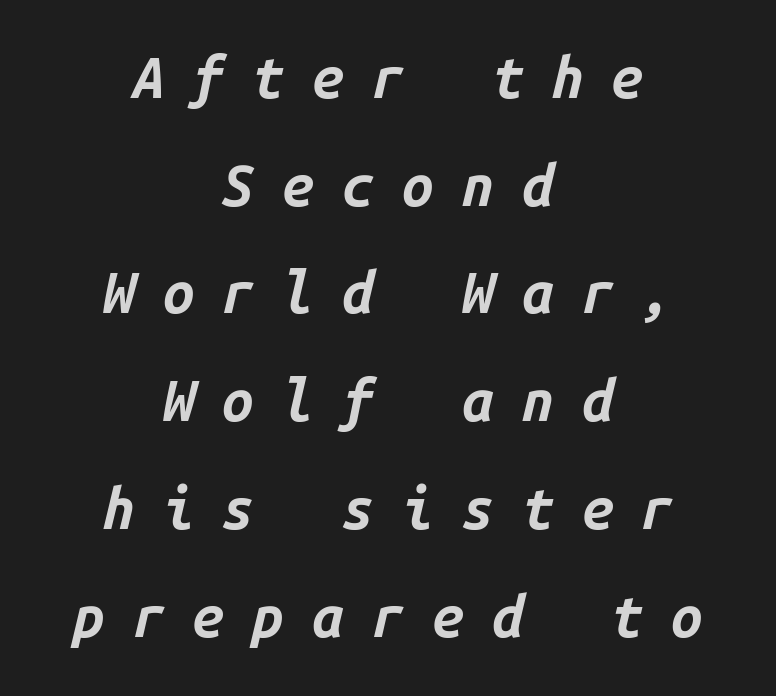
The font's italic variant was chosen for this text. Strokes here are thick enough to call this a true bold. Check under the words: just untouched page. The face used here is monospaced, like something from a code editor.
